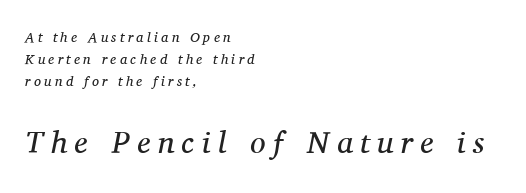
Q: Is the text bold? A: No.
Q: Is the text italic (slanted)? A: Yes, it leans right by about 11 degrees.
Q: Is the typeface a serif or a sans-serif typeface? A: Serif.
Q: Is the text underlined? A: No.
Q: How is the paragraph aligned? A: Left-aligned.
Q: Is the spacing between letters normal or unusually wide? A: Unusually wide.
Q: Is the spacing between lines tight, normal or loose? A: Normal.
Q: Which block of text is set in a larger size, the first (top) or the second (bottom)? A: The second (bottom) one.
Q: Width (condensed, normal, or wide)? A: Normal.
Q: Stroke contrast? A: Medium.
Q: x-height? A: Medium.
Q: Monospaced? A: No.
